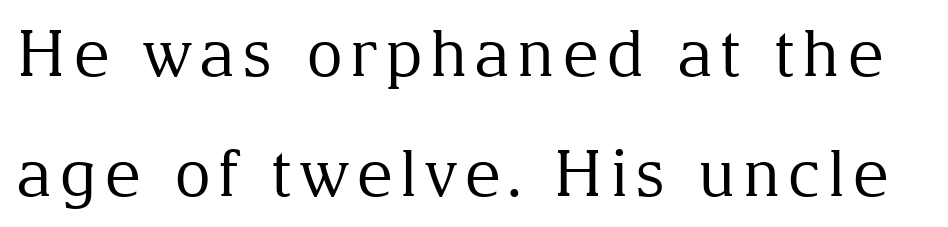
The image shows 64 px regular-weight serif type, upright; set line spacing 1.88x, not underlined; medium stroke contrast and a medium x-height.
